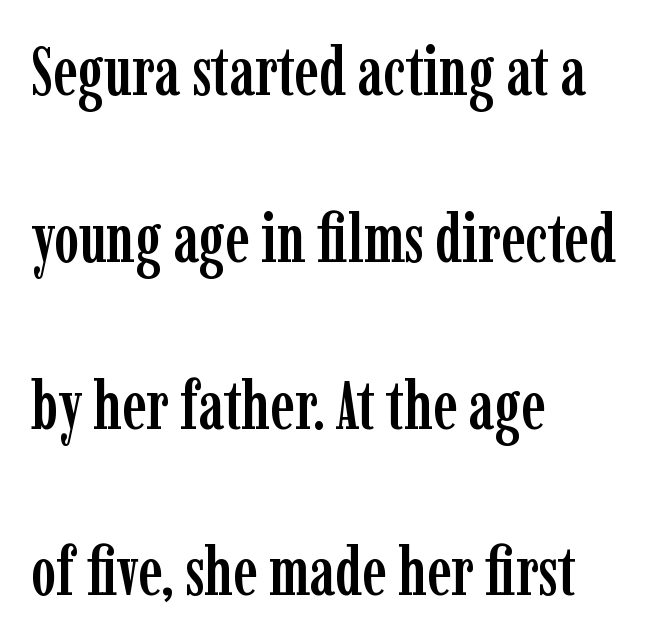
Q: Is the text italic (slanted)? A: No, it is upright.
Q: Is the typeface a serif or a sans-serif typeface? A: Serif.
Q: Is the text underlined? A: No.
Q: How is the paragraph aligned? A: Left-aligned.
Q: Is the spacing between letters normal or unusually wide? A: Normal.
Q: Is the spacing between lines tight, normal or loose? A: Loose.
Q: Width (condensed, normal, or wide)? A: Condensed.
Q: Stroke contrast? A: Low.
Q: x-height? A: Medium.
Q: Monospaced? A: No.
